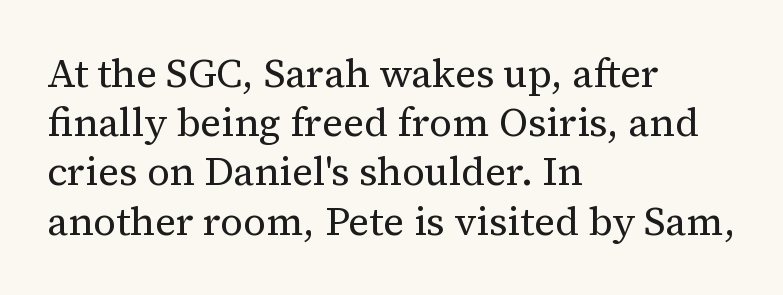
The image shows 40 px regular-weight serif type, upright; set left-aligned, line spacing 1.23x, normal letter spacing, not underlined; medium stroke contrast and a medium x-height.
